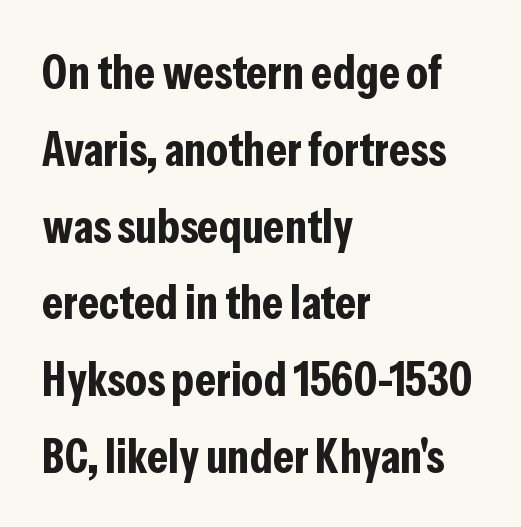
Q: Is the text bold? A: Yes.
Q: Is the text italic (slanted)? A: No, it is upright.
Q: Is the typeface a serif or a sans-serif typeface? A: Sans-serif.
Q: Is the text underlined? A: No.
Q: How is the paragraph aligned? A: Left-aligned.
Q: Is the spacing between letters normal or unusually wide? A: Normal.
Q: Is the spacing between lines tight, normal or loose? A: Normal.
Q: Width (condensed, normal, or wide)? A: Condensed.
Q: Stroke contrast? A: Low.
Q: x-height? A: Medium.
Q: Monospaced? A: No.
